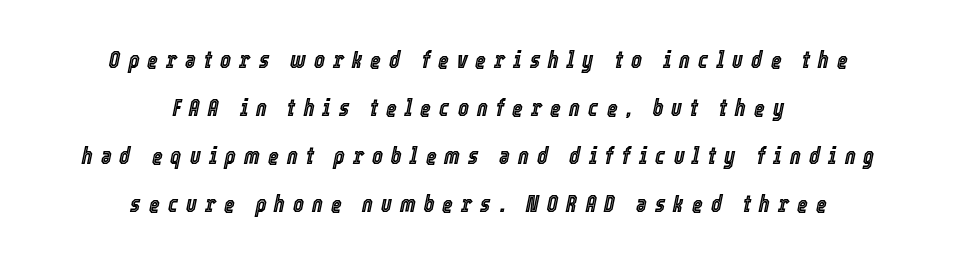
Words float on clear page, feet unadorned. You can tell it's italic because the verticals aren't actually vertical. Each line is balanced around a shared central axis. Vertically, the passage feels expansive, rows floating well apart. Words appear elongated and porous because spacing is wide.
